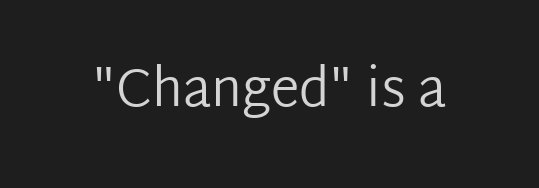
The image shows 52 px regular-weight sans-serif type, upright; set normal letter spacing, not underlined; low stroke contrast and a medium x-height.
